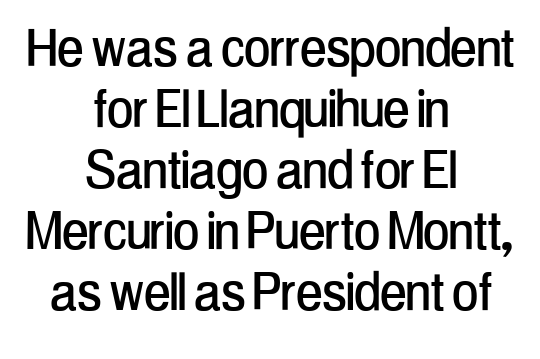
{"serif": "no", "italic": "no", "width": "condensed", "stroke_contrast": "low", "x_height": "medium", "monospaced": "no", "underline": "no", "align": "center", "line_spacing": "tight", "line_spacing_ratio": 0.97, "letter_spacing": "normal", "letter_spacing_em": 0.0, "glyph_px": 63}
